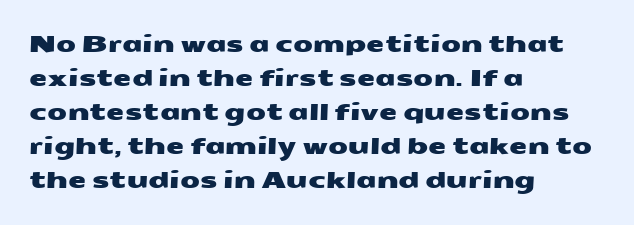
The image shows 23 px text type; set left-aligned, normal line spacing (1.48x), normal letter spacing, not underlined.
